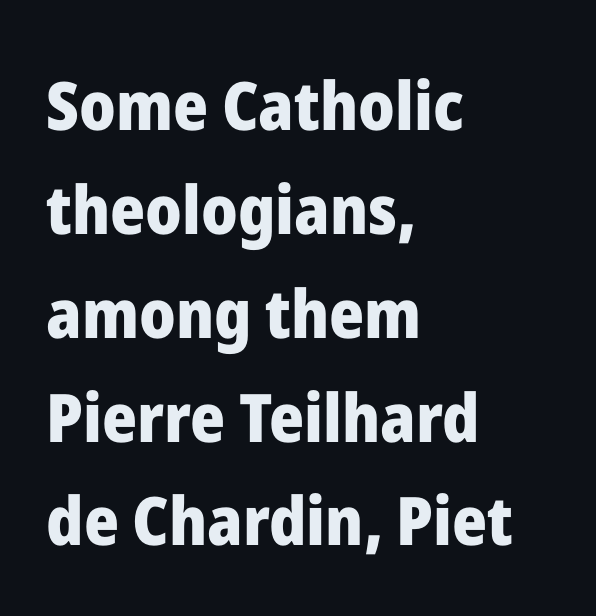
Q: Is the text bold? A: Yes.
Q: Is the text italic (slanted)? A: No, it is upright.
Q: Is the typeface a serif or a sans-serif typeface? A: Sans-serif.
Q: Is the text underlined? A: No.
Q: How is the paragraph aligned? A: Left-aligned.
Q: Is the spacing between letters normal or unusually wide? A: Normal.
Q: Is the spacing between lines tight, normal or loose? A: Normal.
Q: Width (condensed, normal, or wide)? A: Normal.
Q: Stroke contrast? A: Low.
Q: x-height? A: Medium.
Q: Monospaced? A: No.
